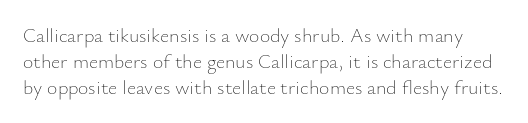
No heavy texture on the line: the type isn't bold. Normally led — the rows are evenly, conventionally spaced. Every stem runs plumb, perpendicular to the baseline. In terms of letterspacing, this is plain default setting. Decoration check: the copy has no underline.
